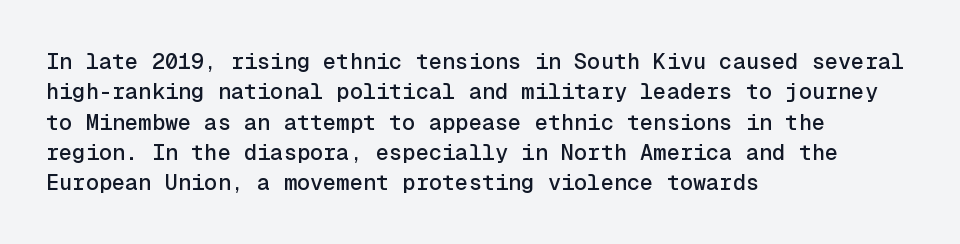
Q: Is the text italic (slanted)? A: No, it is upright.
Q: Is the text underlined? A: No.
Q: How is the paragraph aligned? A: Left-aligned.
Q: Is the spacing between letters normal or unusually wide? A: Normal.
Q: Is the spacing between lines tight, normal or loose? A: Normal.
